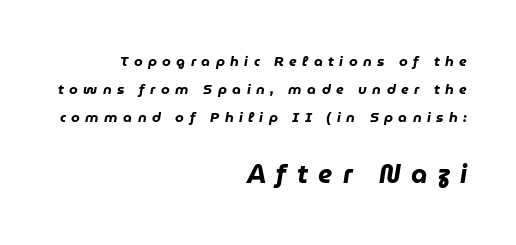
{"italic": "yes", "lean": "right", "slant_degrees": 9, "bold": "yes", "underline": "no", "align": "right", "line_spacing": "loose", "line_spacing_ratio": 1.99, "letter_spacing": "wide", "letter_spacing_em": 0.39, "larger_block": "second", "size_ratio": 1.86, "glyph_px": 26}
